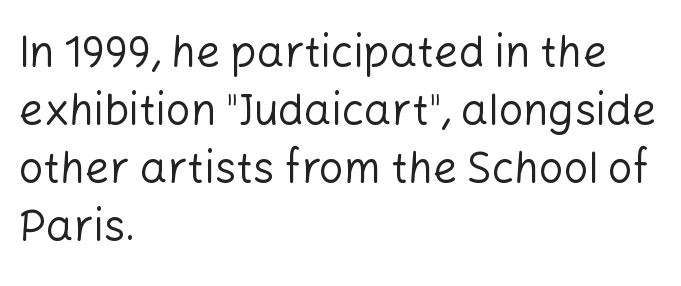
Spacing verdict: proportional, widths tailored to each character. I'd call this a sans setting — the letters go barefoot. Successive baselines arrive at the customary interval. Nobody drew a line under any word here. It's the straight-up-and-down kind of type.
